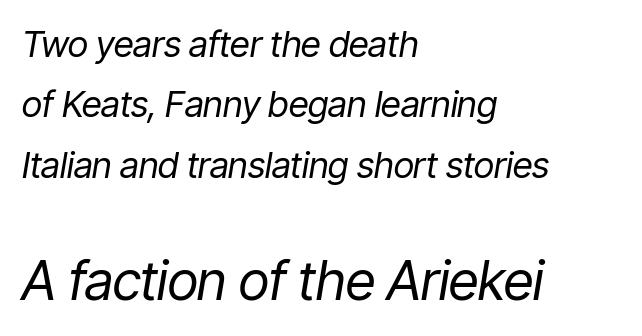
Q: Is the text bold? A: No.
Q: Is the text italic (slanted)? A: Yes, it leans right by about 9 degrees.
Q: Is the text underlined? A: No.
Q: How is the paragraph aligned? A: Left-aligned.
Q: Is the spacing between letters normal or unusually wide? A: Normal.
Q: Is the spacing between lines tight, normal or loose? A: Normal.
Q: Which block of text is set in a larger size, the first (top) or the second (bottom)? A: The second (bottom) one.
Q: Width (condensed, normal, or wide)? A: Condensed.
Q: Stroke contrast? A: Low.
Q: x-height? A: Medium.
Q: Monospaced? A: No.
